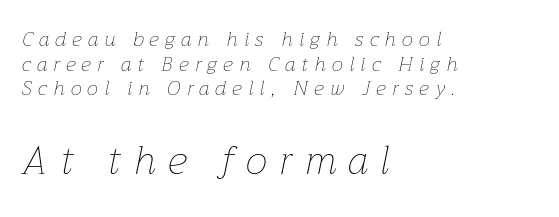
Each line starts at the same left margin while the right side varies. Between these two stacked blocks, the lower one wins on size. Quick note: underline off. Ink coverage per letter is moderate at most. Caption: expanded tracking, letters set apart.
